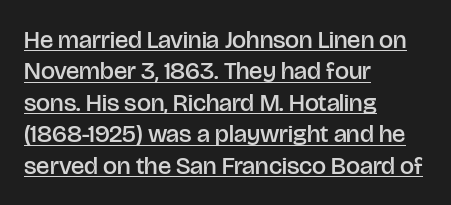
{"italic": "no", "bold": "semi", "underline": "yes", "align": "left", "line_spacing": "normal", "line_spacing_ratio": 1.26, "letter_spacing": "normal", "letter_spacing_em": 0.0, "glyph_px": 25}
